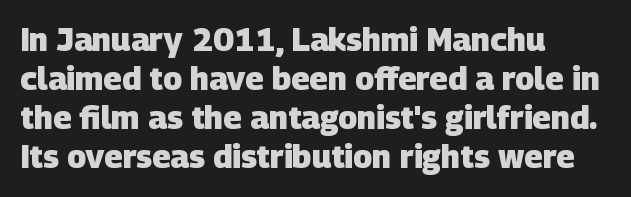
The designer went with a sans here, leaving each stem footless. You could call the tracking neutral — neither tight nor loose. Do the characters align in a grid? No, the font is proportional. Visually the block forms a straight wall on the left and a jagged coastline on the right. How heavy is the stroke? Heavy — this is a bold.
